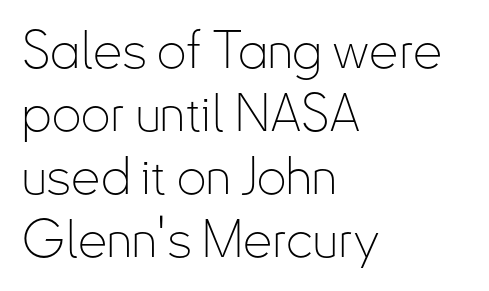
Q: Is the text bold? A: No.
Q: Is the text italic (slanted)? A: No, it is upright.
Q: Is the typeface a serif or a sans-serif typeface? A: Sans-serif.
Q: Is the text underlined? A: No.
Q: How is the paragraph aligned? A: Left-aligned.
Q: Is the spacing between letters normal or unusually wide? A: Normal.
Q: Width (condensed, normal, or wide)? A: Condensed.
Q: Stroke contrast? A: Low.
Q: x-height? A: Small.
Q: Monospaced? A: No.
